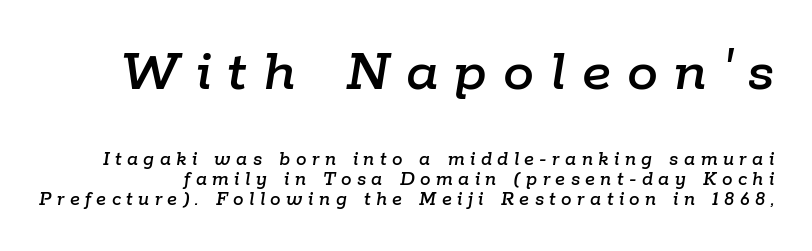
The image shows 62 px text type, italic (leaning right); set tight line spacing (0.96x), unusually wide letter spacing (+0.26 em), not underlined; the first (top) block is 2.95x larger; low stroke contrast and a medium x-height.
